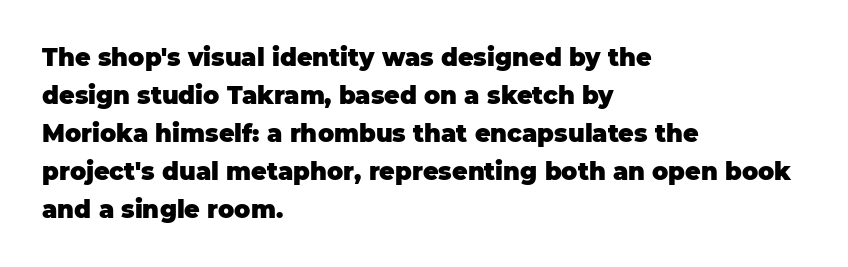
{"italic": "no", "bold": "yes", "underline": "no", "align": "left", "line_spacing": "normal", "line_spacing_ratio": 1.58, "letter_spacing": "normal", "letter_spacing_em": 0.0, "glyph_px": 24}
